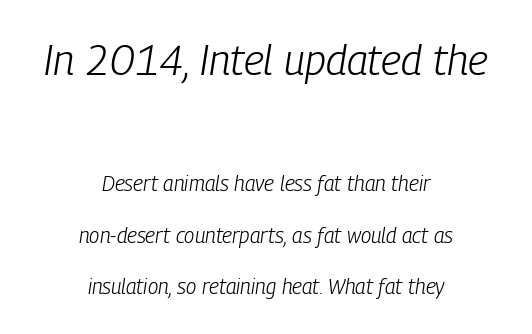
The image shows 42 px light, condensed type, italic (leaning right); set centered, loose line spacing (2.45x), normal letter spacing, not underlined; the first (top) block is 2.0x larger; low stroke contrast and a medium x-height.
